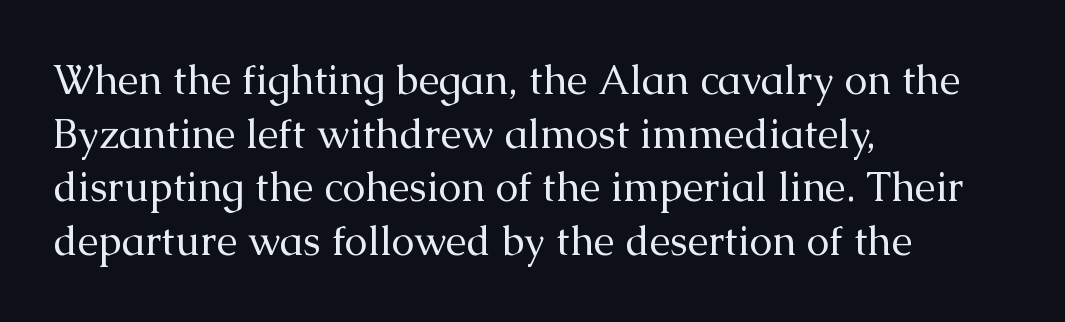
The image shows 41 px regular-weight serif type, upright; set left-aligned, normal line spacing (1.31x), normal letter spacing, not underlined; medium stroke contrast and a medium x-height.
